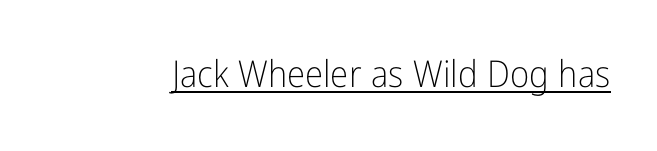
Do the characters align in a grid? No, the font is proportional. Observe the ordinary spacing: letters are neighbours, not strangers. This is the regular roman posture of the typeface. Heft: none added — not bold. A continuous stroke trails under the words, as in a hyperlink. Observe the absence of serifs on each vertical stroke in this sample.
